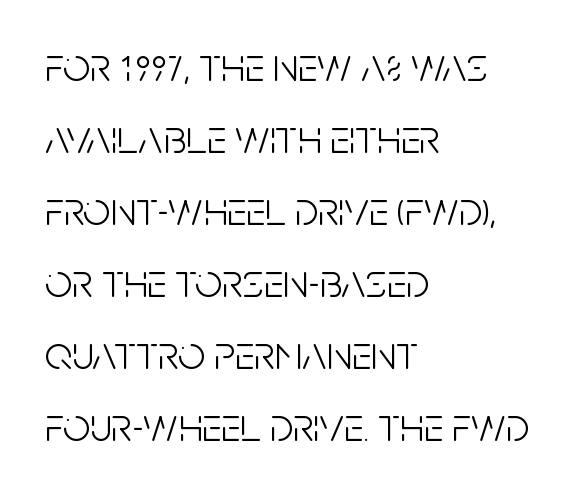
{"serif": "no", "italic": "no", "bold": "no", "weight": "light", "width": "condensed", "stroke_contrast": "low", "x_height": "large", "monospaced": "no", "underline": "no", "align": "left", "line_spacing": "normal", "line_spacing_ratio": 1.5, "letter_spacing": "normal", "letter_spacing_em": 0.0, "glyph_px": 48}
